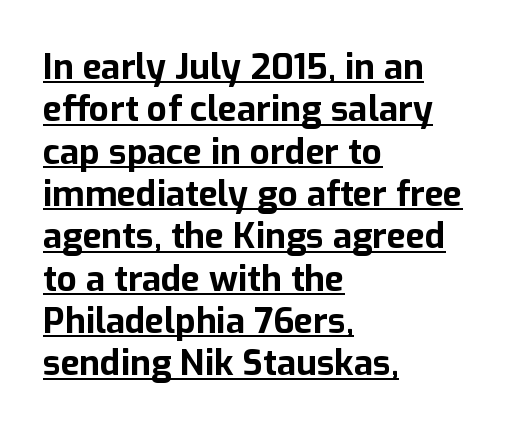
{"serif": "no", "italic": "no", "bold": "yes", "weight": "bold", "width": "normal", "stroke_contrast": "low", "x_height": "medium", "monospaced": "no", "underline": "yes", "align": "left", "line_spacing_ratio": 1.21, "letter_spacing": "normal", "letter_spacing_em": 0.0, "glyph_px": 35}
